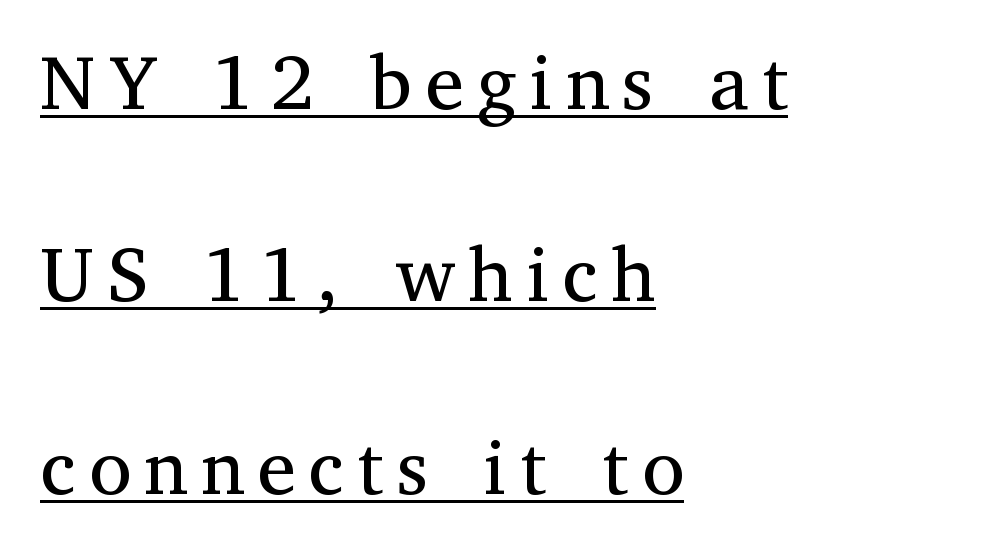
The rendered words wear a rule along their underside. Every row of glyphs begins at an identical x-position on the left. Type style note: has serifs. Is there much room between lines? Yes — plenty of vertical air separates them. Stem width sits at or under what a default text font uses. The passage shown is typed in a proportional face where columns would drift.
